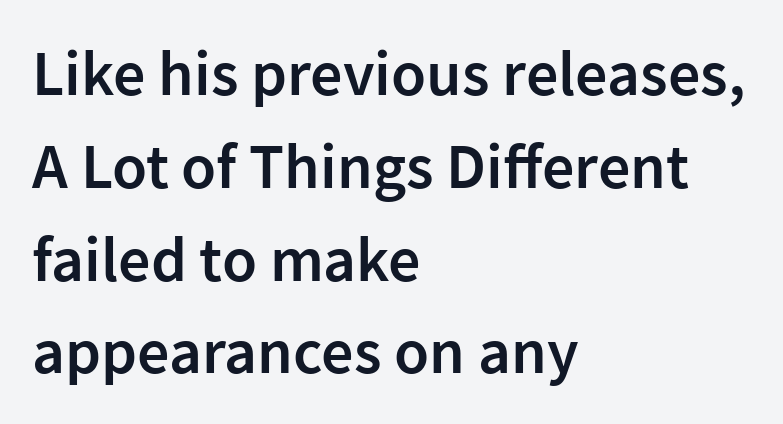
The passage shown is typed in a proportional face where columns would drift. The string is rendered with underlining switched off. The rendering keeps characters at their native spacing. If you drew a ruler down the left edge, every line would touch it. In terms of leading, this rendering sits right in the middle. Tall strokes in this sample are plumb rather than angled.
